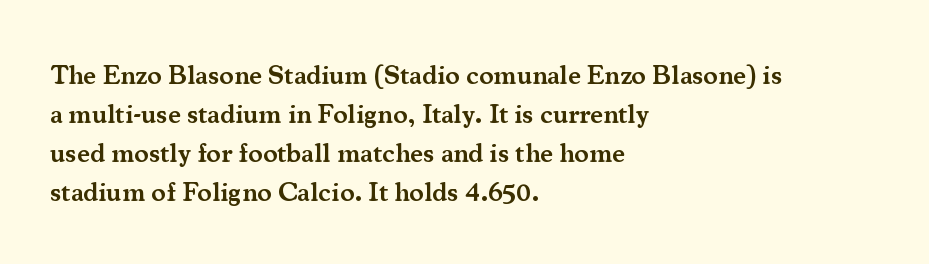
{"italic": "no", "bold": "semi", "underline": "no", "align": "left", "line_spacing": "normal", "line_spacing_ratio": 1.45, "letter_spacing": "normal", "letter_spacing_em": 0.0, "glyph_px": 27}
